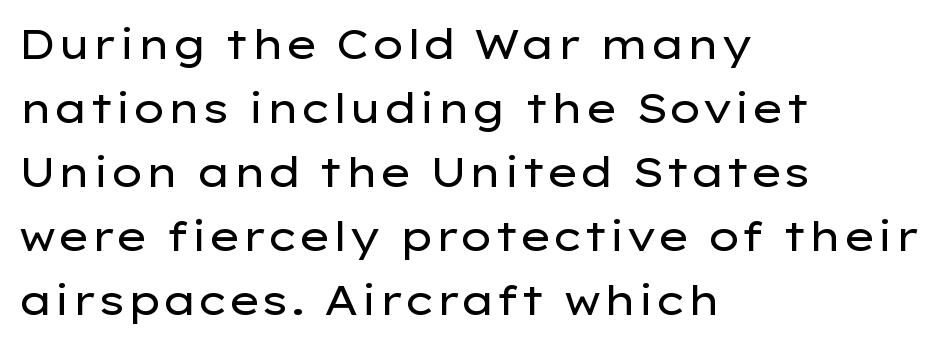
Q: Is the text bold? A: No.
Q: Is the text italic (slanted)? A: No, it is upright.
Q: Is the typeface a serif or a sans-serif typeface? A: Sans-serif.
Q: Is the text underlined? A: No.
Q: How is the paragraph aligned? A: Left-aligned.
Q: Is the spacing between letters normal or unusually wide? A: Normal.
Q: Is the spacing between lines tight, normal or loose? A: Normal.
Q: Width (condensed, normal, or wide)? A: Wide.
Q: Stroke contrast? A: Low.
Q: x-height? A: Medium.
Q: Monospaced? A: No.
